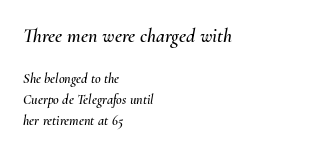
{"italic": "yes", "lean": "right", "slant_degrees": 10, "underline": "no", "align": "left", "line_spacing": "normal", "line_spacing_ratio": 1.53, "letter_spacing": "normal", "letter_spacing_em": 0.0, "larger_block": "first", "size_ratio": 1.43, "glyph_px": 20}
